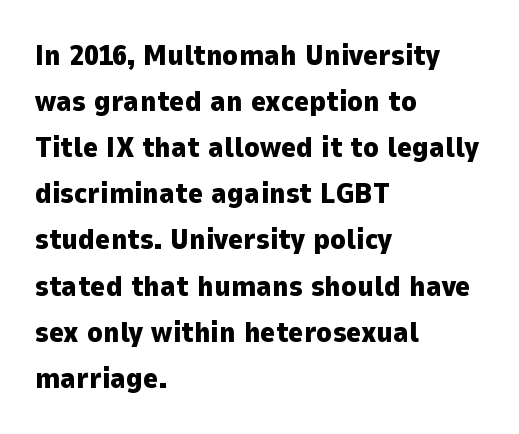
Q: Is the text bold? A: Yes.
Q: Is the text italic (slanted)? A: No, it is upright.
Q: Is the typeface a serif or a sans-serif typeface? A: Sans-serif.
Q: Is the text underlined? A: No.
Q: How is the paragraph aligned? A: Left-aligned.
Q: Is the spacing between letters normal or unusually wide? A: Normal.
Q: Is the spacing between lines tight, normal or loose? A: Normal.
Q: Width (condensed, normal, or wide)? A: Normal.
Q: Stroke contrast? A: Low.
Q: x-height? A: Medium.
Q: Monospaced? A: No.
